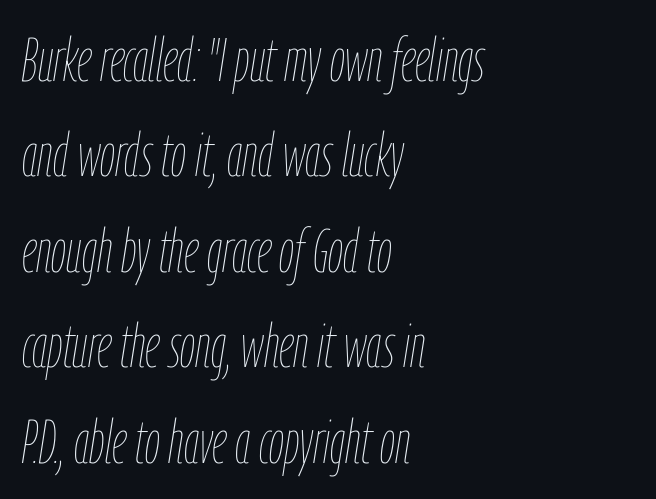
Q: Is the text bold? A: No.
Q: Is the text italic (slanted)? A: Yes, it leans right by about 9 degrees.
Q: Is the text underlined? A: No.
Q: How is the paragraph aligned? A: Left-aligned.
Q: Is the spacing between letters normal or unusually wide? A: Normal.
Q: Is the spacing between lines tight, normal or loose? A: Normal.
Q: Width (condensed, normal, or wide)? A: Condensed.
Q: Stroke contrast? A: Low.
Q: x-height? A: Medium.
Q: Monospaced? A: No.
